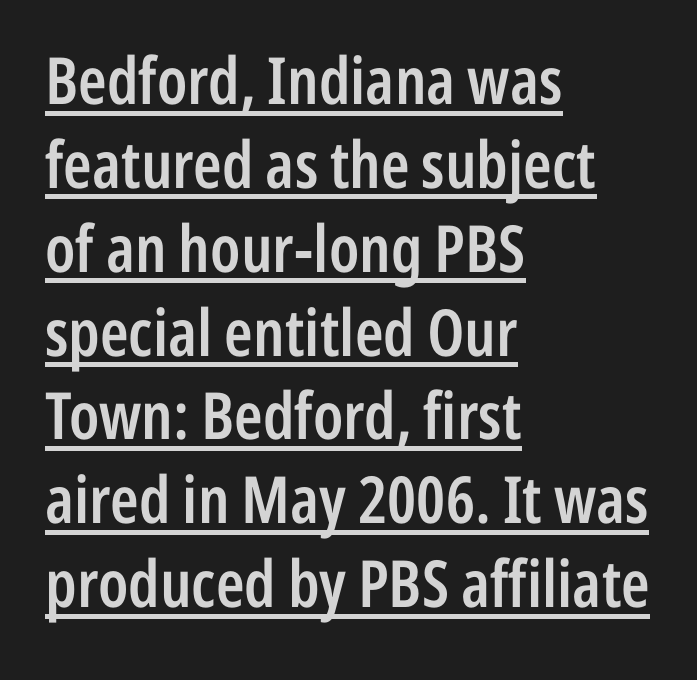
{"serif": "no", "italic": "no", "bold": "semi", "weight": "semibold", "width": "condensed", "stroke_contrast": "low", "x_height": "medium", "monospaced": "no", "underline": "yes", "align": "left", "line_spacing": "normal", "line_spacing_ratio": 1.29, "letter_spacing": "normal", "letter_spacing_em": 0.0, "glyph_px": 65}
